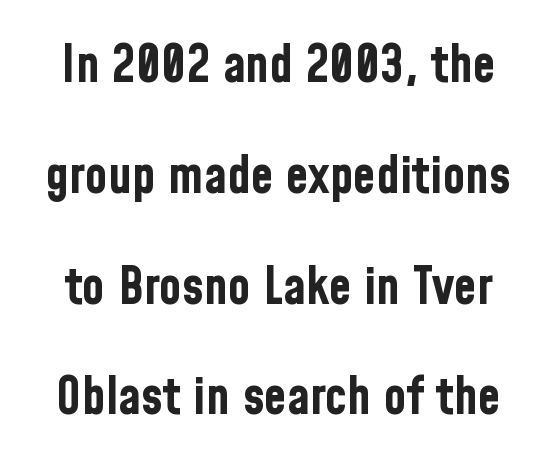
The space beneath each line is pristine and unruled. No italicization has been applied; the sample stays upright. Heavy, bold letterforms. In terms of letterform style, serifs are entirely absent.
